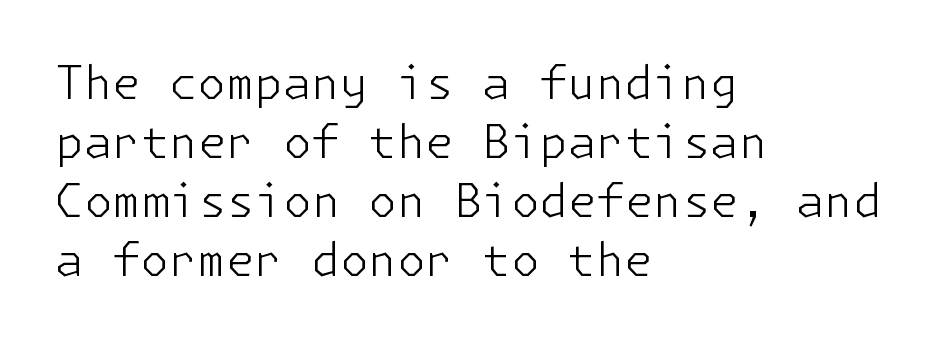
When letters stand straight like this, we call the style roman or upright. Students, note that the glyphs here touch the page at normal intervals. Is this a heavy cut? Hardly; it is regular or lighter. A classic flush-left, rag-right setting is used for this passage. Clear beneath every line of the passage.
